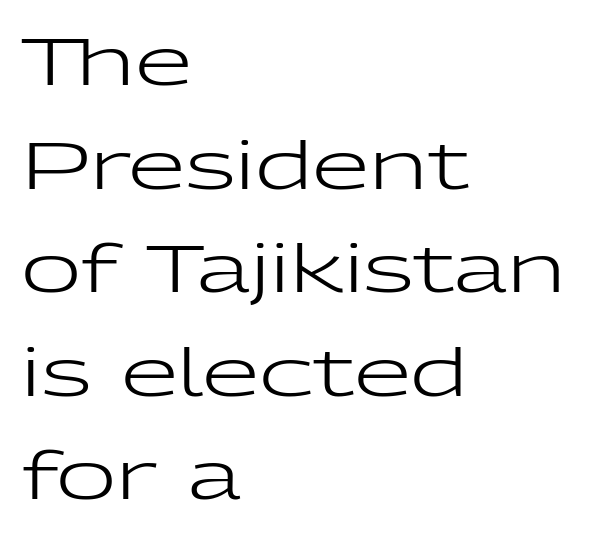
{"serif": "no", "italic": "no", "bold": "no", "weight": "regular", "width": "wide", "stroke_contrast": "low", "x_height": "medium", "monospaced": "no", "underline": "no", "align": "left", "line_spacing": "normal", "line_spacing_ratio": 1.57, "letter_spacing": "normal", "letter_spacing_em": 0.0, "glyph_px": 66}
